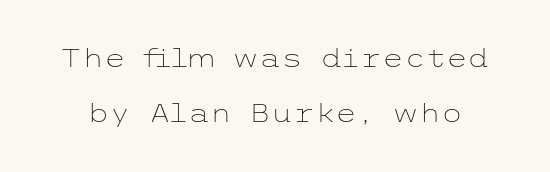
Stems here are at most as thick as an everyday book face. Letter spacing: default. Every stem runs plumb, perpendicular to the baseline. The space directly below the letters is spotless. Leading: increased.
